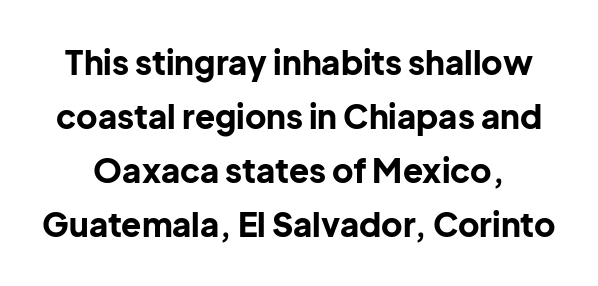
{"serif": "no", "italic": "no", "bold": "yes", "weight": "bold", "width": "normal", "stroke_contrast": "low", "x_height": "medium", "monospaced": "no", "underline": "no", "line_spacing": "normal", "line_spacing_ratio": 1.64, "letter_spacing": "normal", "letter_spacing_em": 0.0, "glyph_px": 33}
